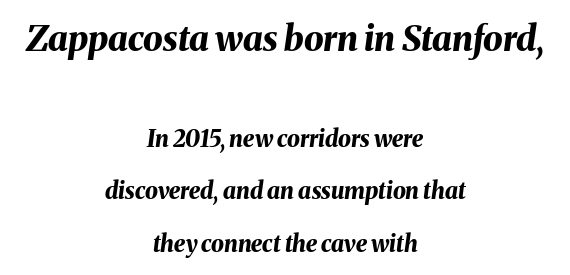
Stroke thickness is high; the sample reads as a true bold. Underline: absent. Which chunk is bigger? The first one — the top block dwarfs the bottom. Inter-character spacing is left at the font's built-in metrics.
